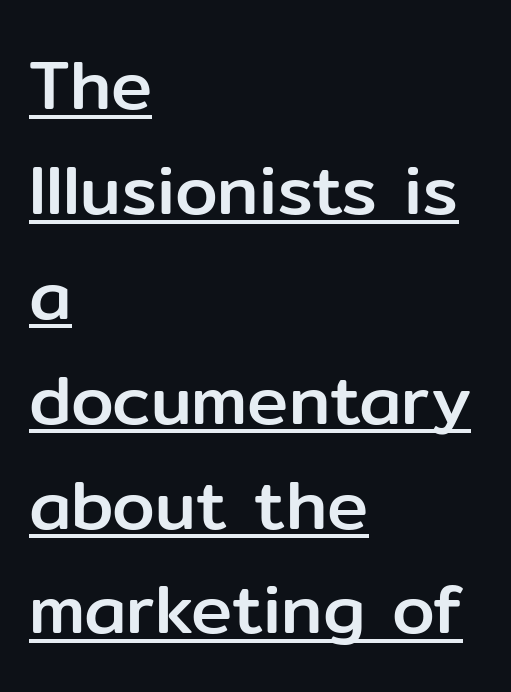
Q: Is the text italic (slanted)? A: No, it is upright.
Q: Is the typeface a serif or a sans-serif typeface? A: Sans-serif.
Q: Is the text underlined? A: Yes.
Q: How is the paragraph aligned? A: Left-aligned.
Q: Is the spacing between letters normal or unusually wide? A: Normal.
Q: Is the spacing between lines tight, normal or loose? A: Normal.
Q: Width (condensed, normal, or wide)? A: Normal.
Q: Stroke contrast? A: Low.
Q: x-height? A: Medium.
Q: Monospaced? A: No.
